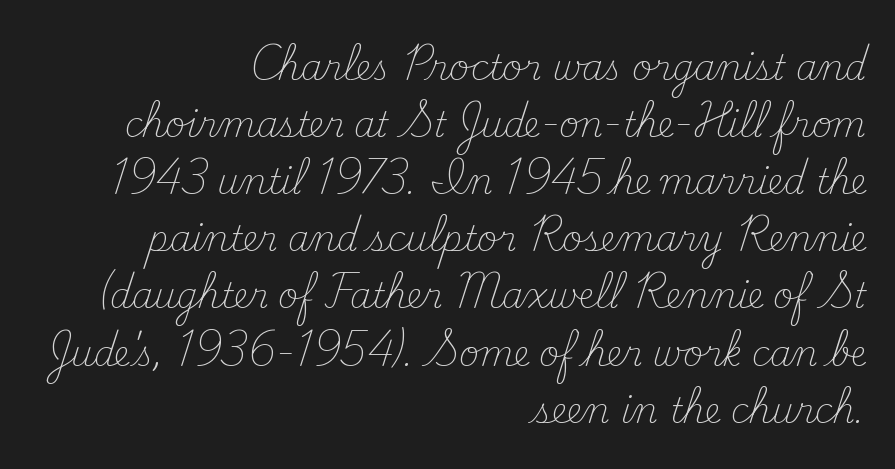
This sample has the flowing, uneven cadence of proportional lettering. This sample uses a serif face. Check the space under the baseline: it is left empty.
